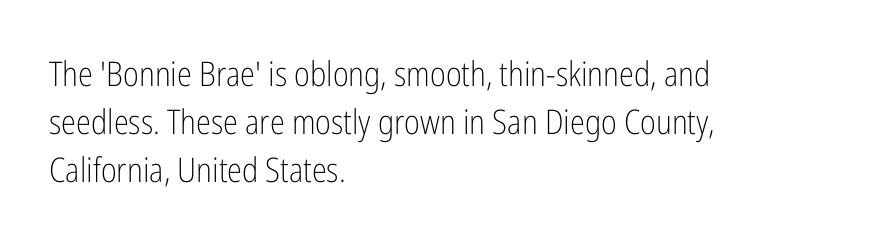
This sample is left-justified, so line endings fall wherever the words run out. Words float on clear page, feet unadorned. Nothing unusual about the tracking: characters are spaced as the font intends. A typesetter would call this proportional, since set widths differ per character. The text was rendered using a sans face with plain stroke endings.
